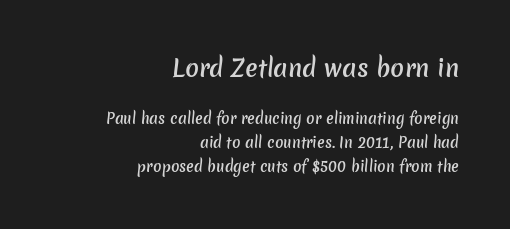
{"bold": "semi", "underline": "no", "align": "right", "line_spacing": "normal", "line_spacing_ratio": 1.7, "letter_spacing": "normal", "letter_spacing_em": 0.0, "larger_block": "first", "size_ratio": 1.64, "glyph_px": 23}
